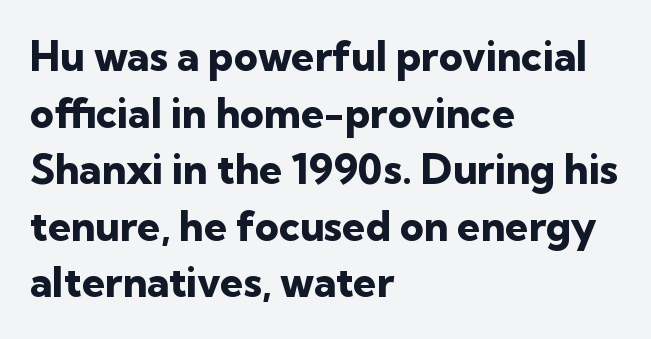
Q: Is the text bold? A: Yes.
Q: Is the text italic (slanted)? A: No, it is upright.
Q: Is the typeface a serif or a sans-serif typeface? A: Sans-serif.
Q: Is the text underlined? A: No.
Q: How is the paragraph aligned? A: Left-aligned.
Q: Is the spacing between letters normal or unusually wide? A: Normal.
Q: Is the spacing between lines tight, normal or loose? A: Normal.
Q: Width (condensed, normal, or wide)? A: Normal.
Q: Stroke contrast? A: Low.
Q: x-height? A: Medium.
Q: Monospaced? A: No.
